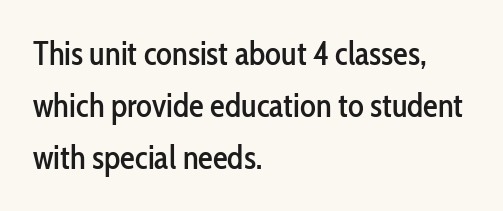
{"serif": "no", "italic": "no", "width": "condensed", "stroke_contrast": "low", "x_height": "medium", "monospaced": "no", "underline": "no", "align": "left", "line_spacing": "normal", "line_spacing_ratio": 1.57, "letter_spacing": "normal", "letter_spacing_em": 0.0, "glyph_px": 33}
